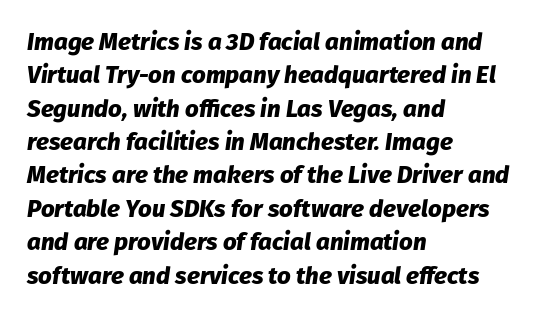
The image shows 24 px bold type, italic (leaning right); set left-aligned, normal line spacing (1.39x), normal letter spacing, not underlined.
